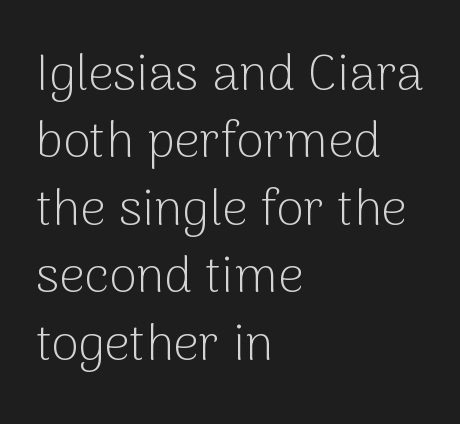
Q: Is the text bold? A: No.
Q: Is the text italic (slanted)? A: No, it is upright.
Q: Is the typeface a serif or a sans-serif typeface? A: Sans-serif.
Q: Is the text underlined? A: No.
Q: How is the paragraph aligned? A: Left-aligned.
Q: Is the spacing between letters normal or unusually wide? A: Normal.
Q: Is the spacing between lines tight, normal or loose? A: Normal.
Q: Width (condensed, normal, or wide)? A: Normal.
Q: Stroke contrast? A: Low.
Q: x-height? A: Medium.
Q: Monospaced? A: No.
